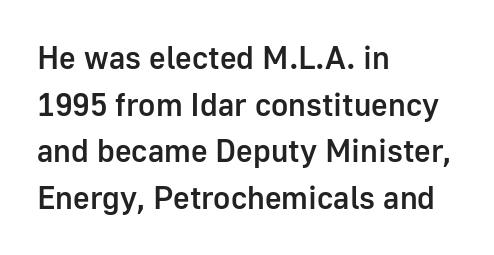
{"serif": "no", "italic": "no", "bold": "semi", "weight": "semibold", "width": "normal", "stroke_contrast": "low", "x_height": "medium", "monospaced": "no", "underline": "no", "align": "left", "line_spacing": "normal", "line_spacing_ratio": 1.46, "letter_spacing": "normal", "letter_spacing_em": 0.0, "glyph_px": 32}
